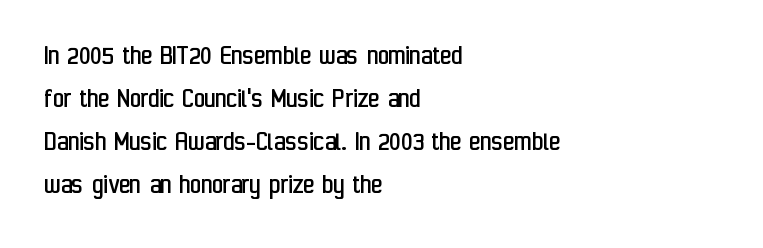
A typesetter would call this proportional, since set widths differ per character. Every stem runs plumb, perpendicular to the baseline. No word sits above an underline. Notice how the passage keeps a crisp vertical edge on the left only.
